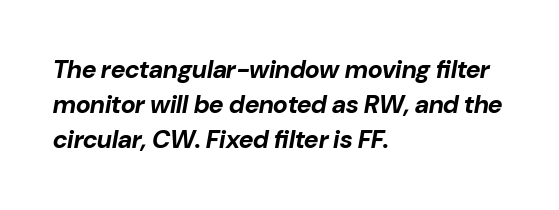
The image shows 25 px bold type, italic (leaning right); set left-aligned, normal line spacing (1.41x), normal letter spacing, not underlined.
